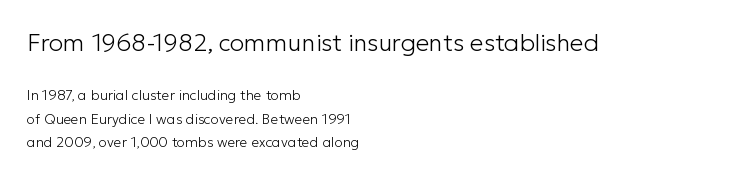
Q: Is the text bold? A: No.
Q: Is the text italic (slanted)? A: No, it is upright.
Q: Is the text underlined? A: No.
Q: How is the paragraph aligned? A: Left-aligned.
Q: Is the spacing between letters normal or unusually wide? A: Normal.
Q: Is the spacing between lines tight, normal or loose? A: Normal.
Q: Which block of text is set in a larger size, the first (top) or the second (bottom)? A: The first (top) one.
